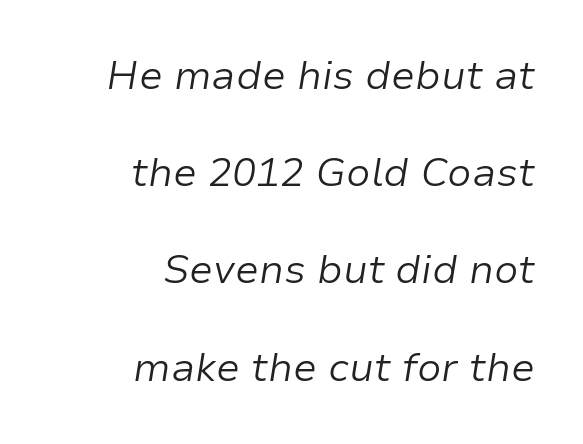
{"italic": "yes", "lean": "right", "slant_degrees": 9, "bold": "no", "weight": "light", "width": "normal", "stroke_contrast": "low", "x_height": "medium", "monospaced": "no", "underline": "no", "align": "right", "line_spacing": "loose", "line_spacing_ratio": 2.43, "letter_spacing": "normal", "letter_spacing_em": 0.0, "glyph_px": 40}
